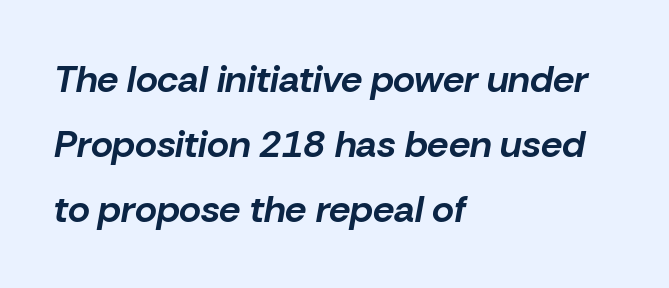
Q: Is the text bold? A: Yes.
Q: Is the text italic (slanted)? A: Yes, it leans right by about 10 degrees.
Q: Is the text underlined? A: No.
Q: How is the paragraph aligned? A: Left-aligned.
Q: Is the spacing between letters normal or unusually wide? A: Normal.
Q: Width (condensed, normal, or wide)? A: Normal.
Q: Stroke contrast? A: Low.
Q: x-height? A: Medium.
Q: Monospaced? A: No.
